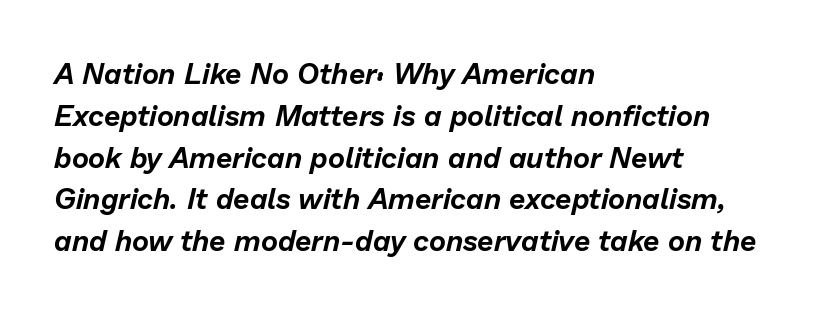
The image shows 29 px text type, italic (leaning right); set left-aligned, normal line spacing (1.44x), normal letter spacing, not underlined; low stroke contrast and a medium x-height.
